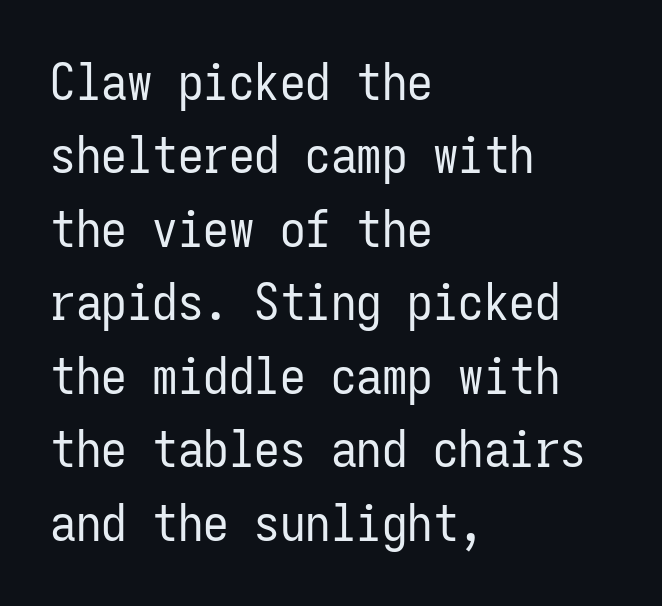
Q: Is the text bold? A: No.
Q: Is the text italic (slanted)? A: No, it is upright.
Q: Is the typeface a serif or a sans-serif typeface? A: Sans-serif.
Q: Is the text underlined? A: No.
Q: How is the paragraph aligned? A: Left-aligned.
Q: Is the spacing between letters normal or unusually wide? A: Normal.
Q: Is the spacing between lines tight, normal or loose? A: Normal.
Q: Width (condensed, normal, or wide)? A: Condensed.
Q: Stroke contrast? A: Low.
Q: x-height? A: Medium.
Q: Monospaced? A: Yes.
